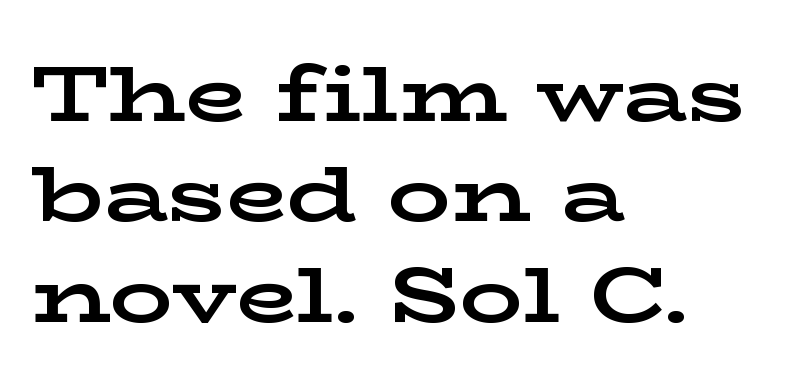
Classification — serif. The glyphs are unaccompanied by any horizontal stroke below them. Italic? Not at all — the glyphs are vertical. These lines are set flush left with a ragged right edge. Looks like regular typesetting: each glyph gets only the width it needs.
